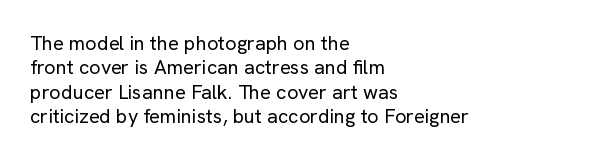
The image shows 20 px text type, upright; set left-aligned, line spacing 1.22x, normal letter spacing, not underlined.
